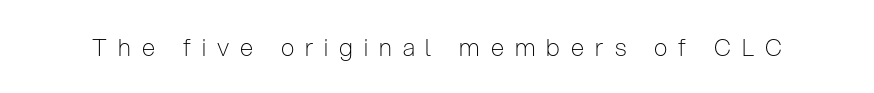
The image shows 24 px text type, upright; set unusually wide letter spacing (+0.46 em), not underlined.
